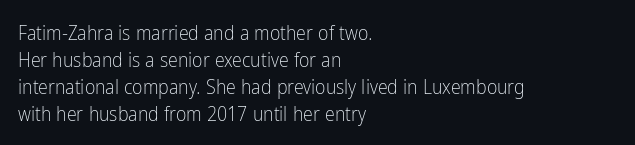
The image shows 20 px text type, upright; set left-aligned, normal line spacing (1.35x), normal letter spacing, not underlined.
